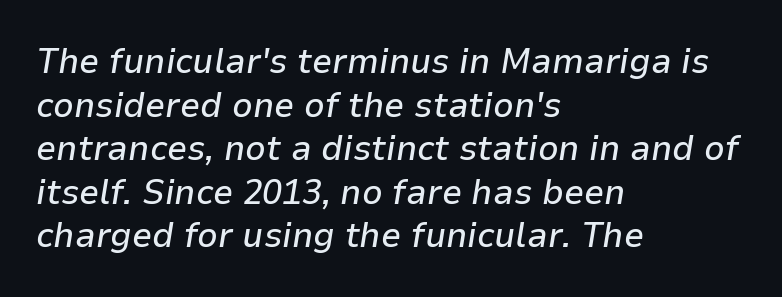
The compositor pushed each line to the left boundary. Would a proofreader flag this as italicized? Yes. The type is set solid horizontally, with unmodified tracking. Bare-footed words on every line.
